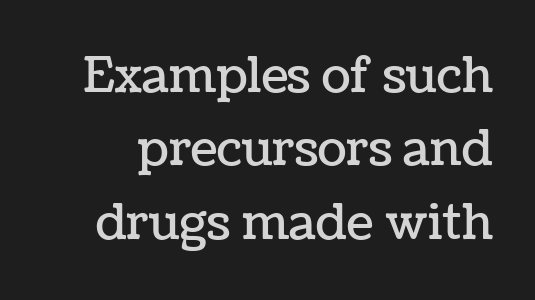
Q: Is the text italic (slanted)? A: No, it is upright.
Q: Is the text underlined? A: No.
Q: Is the spacing between letters normal or unusually wide? A: Normal.
Q: Is the spacing between lines tight, normal or loose? A: Normal.
Q: Width (condensed, normal, or wide)? A: Normal.
Q: Stroke contrast? A: Low.
Q: x-height? A: Medium.
Q: Monospaced? A: No.
